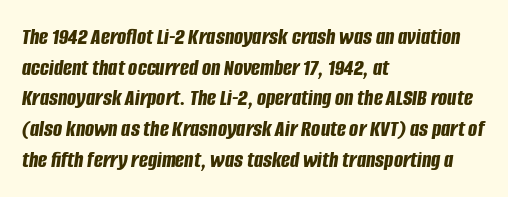
Heavy, bold letterforms. Letter spacing: default. Vertical spacing — default. The area under the type is left untouched. Horizontally, the lines are justified to the leading edge only.
